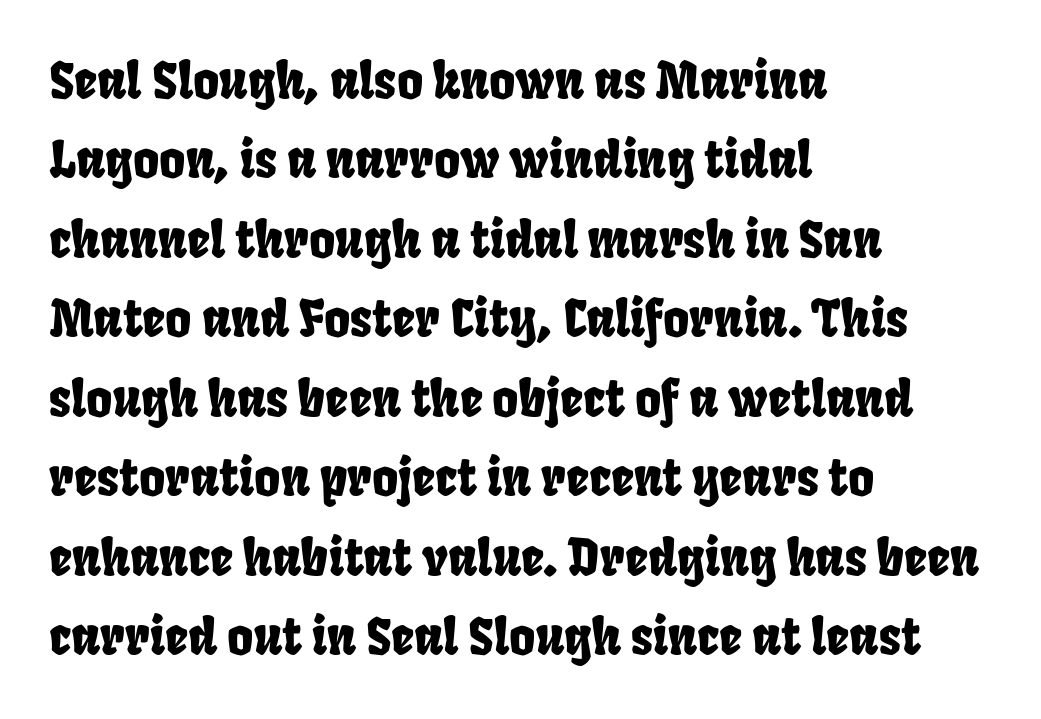
Q: Is the typeface a serif or a sans-serif typeface? A: Sans-serif.
Q: Is the text underlined? A: No.
Q: How is the paragraph aligned? A: Left-aligned.
Q: Is the spacing between letters normal or unusually wide? A: Normal.
Q: Is the spacing between lines tight, normal or loose? A: Normal.
Q: Width (condensed, normal, or wide)? A: Condensed.
Q: Stroke contrast? A: Low.
Q: x-height? A: Large.
Q: Monospaced? A: No.
